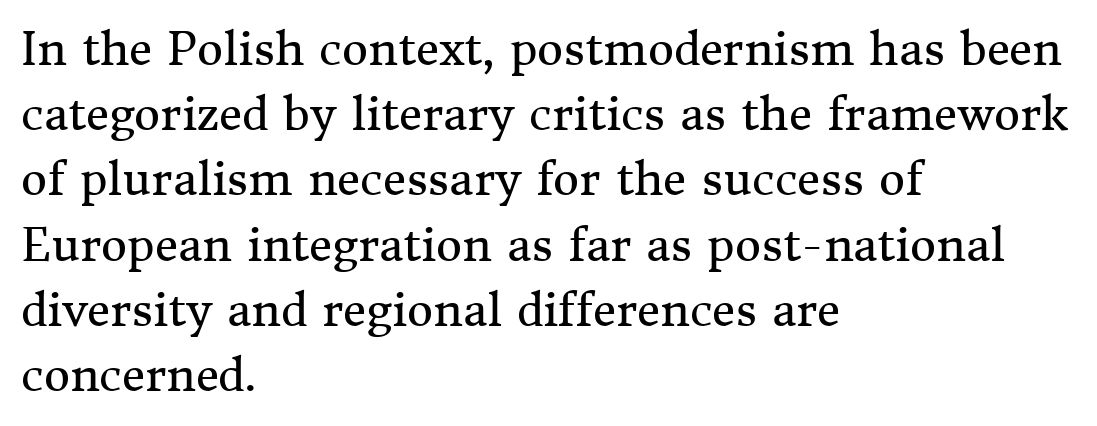
Q: Is the text bold? A: No.
Q: Is the text italic (slanted)? A: No, it is upright.
Q: Is the typeface a serif or a sans-serif typeface? A: Serif.
Q: Is the text underlined? A: No.
Q: How is the paragraph aligned? A: Left-aligned.
Q: Is the spacing between letters normal or unusually wide? A: Normal.
Q: Is the spacing between lines tight, normal or loose? A: Normal.
Q: Width (condensed, normal, or wide)? A: Normal.
Q: Stroke contrast? A: Medium.
Q: x-height? A: Medium.
Q: Monospaced? A: No.
